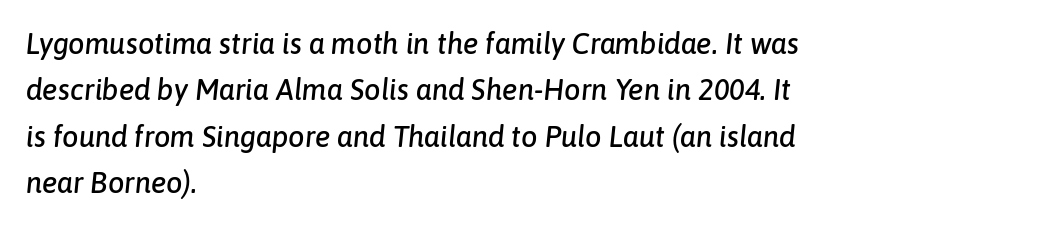
Q: Is the text italic (slanted)? A: Yes, it leans right by about 6 degrees.
Q: Is the text underlined? A: No.
Q: How is the paragraph aligned? A: Left-aligned.
Q: Is the spacing between letters normal or unusually wide? A: Normal.
Q: Is the spacing between lines tight, normal or loose? A: Normal.
Q: Width (condensed, normal, or wide)? A: Normal.
Q: Stroke contrast? A: Low.
Q: x-height? A: Medium.
Q: Monospaced? A: No.
